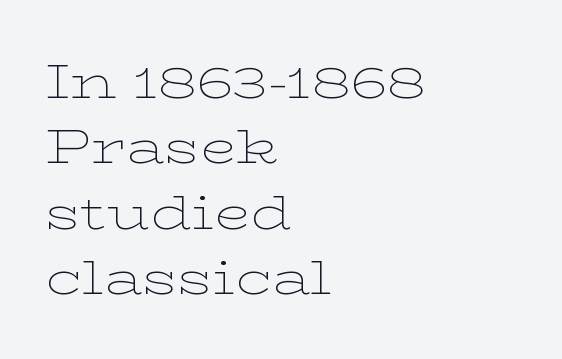
Each line starts at the same left margin while the right side varies. Heaviness? Minimal to ordinary, like unemphasized prose. Italic: no, the glyphs are upright roman. The letters advance in unequal steps, a hallmark of proportional type. Evenly set lines give the paragraph a standard silhouette. Just letters on the line, the space beneath them empty.
